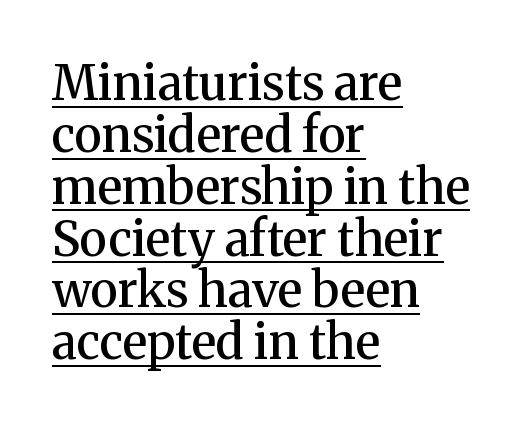
{"serif": "yes", "italic": "no", "bold": "semi", "weight": "semibold", "width": "normal", "stroke_contrast": "medium", "x_height": "medium", "monospaced": "no", "underline": "yes", "align": "left", "line_spacing": "tight", "line_spacing_ratio": 1.08, "letter_spacing": "normal", "letter_spacing_em": 0.0, "glyph_px": 48}
